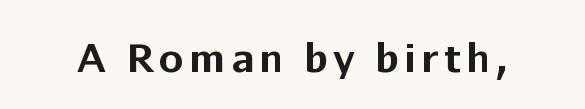
The image shows 39 px bold sans-serif type, upright; set not underlined; low stroke contrast and a medium x-height.
